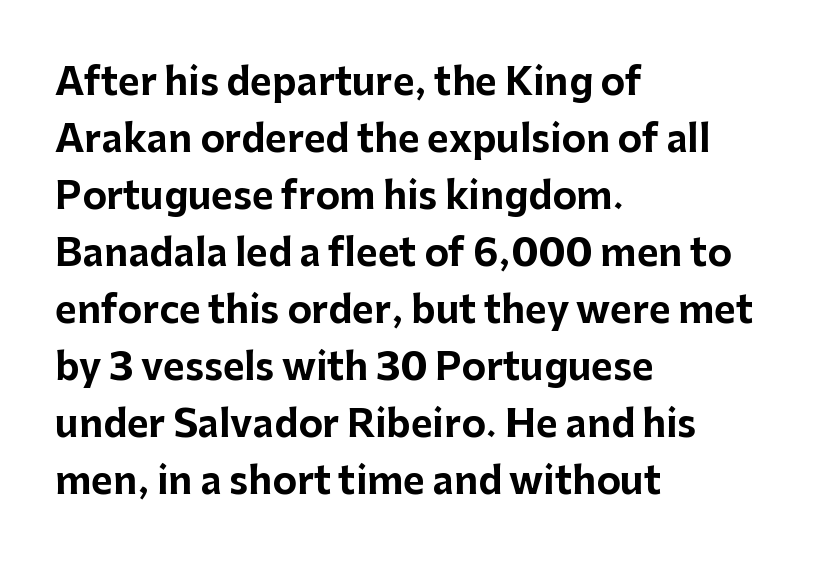
Nothing sits at the stroke ends, so this counts as sans-serif. This rendering leaves character spacing at its baseline value. The compositor pushed each line to the left boundary. These lines are rendered in a variable-pitch font. Students, this is bold: see how much ink each stroke carries.
